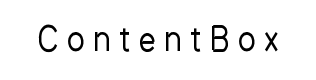
{"serif": "no", "italic": "no", "bold": "no", "weight": "regular", "width": "condensed", "stroke_contrast": "low", "x_height": "medium", "monospaced": "no", "underline": "no", "letter_spacing": "wide", "letter_spacing_em": 0.28, "glyph_px": 33}
